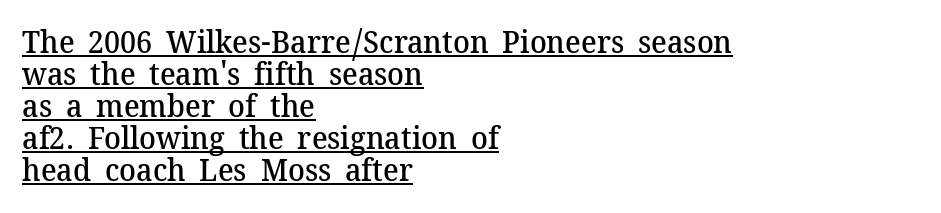
Q: Is the text bold? A: Semi-bold.
Q: Is the text italic (slanted)? A: No, it is upright.
Q: Is the typeface a serif or a sans-serif typeface? A: Serif.
Q: Is the text underlined? A: Yes.
Q: How is the paragraph aligned? A: Left-aligned.
Q: Is the spacing between letters normal or unusually wide? A: Normal.
Q: Is the spacing between lines tight, normal or loose? A: Tight.
Q: Width (condensed, normal, or wide)? A: Normal.
Q: Stroke contrast? A: Medium.
Q: x-height? A: Medium.
Q: Monospaced? A: No.
